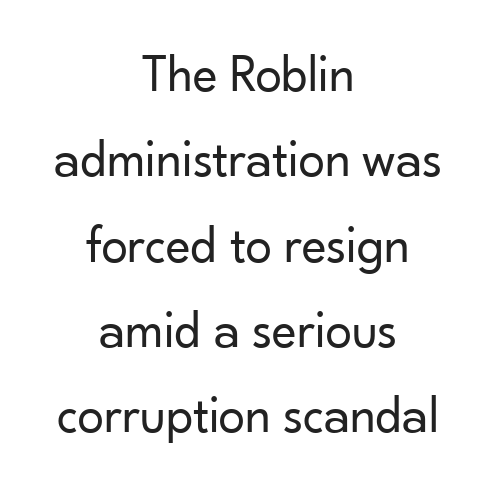
The image shows 53 px regular-weight sans-serif type, upright; set centered, normal line spacing (1.61x), normal letter spacing, not underlined; low stroke contrast and a small x-height.
